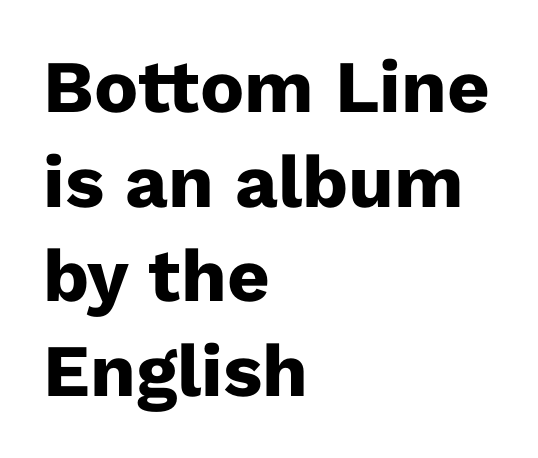
The line-height multiplier appears to be the usual default. Note the varied advance widths — an 'i' is clearly narrower than an 'm'. Descender tails drop into unmarked territory. Check where the strokes stop: nothing finishes them off — pure sans. The rendering anchors every line to the left-hand side.
